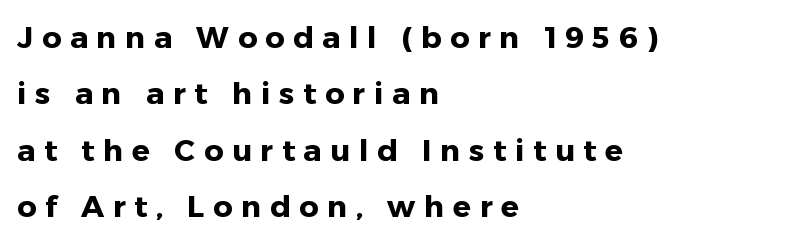
The image shows 30 px heavy sans-serif type, upright; set left-aligned, line spacing 1.88x, unusually wide letter spacing (+0.29 em), not underlined; low stroke contrast and a medium x-height.
